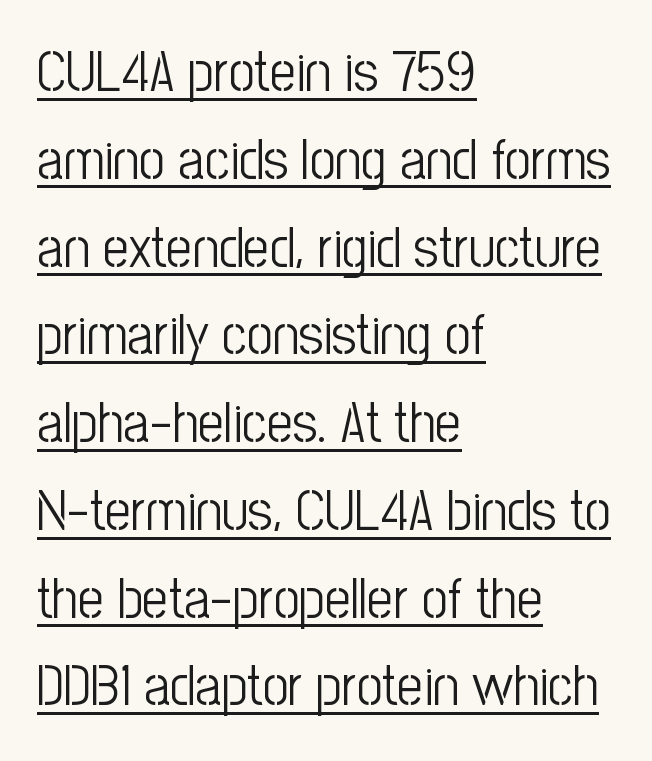
The image shows 57 px light, condensed sans-serif type, upright; set left-aligned, normal line spacing (1.54x), normal letter spacing, underlined; low stroke contrast and a medium x-height.
